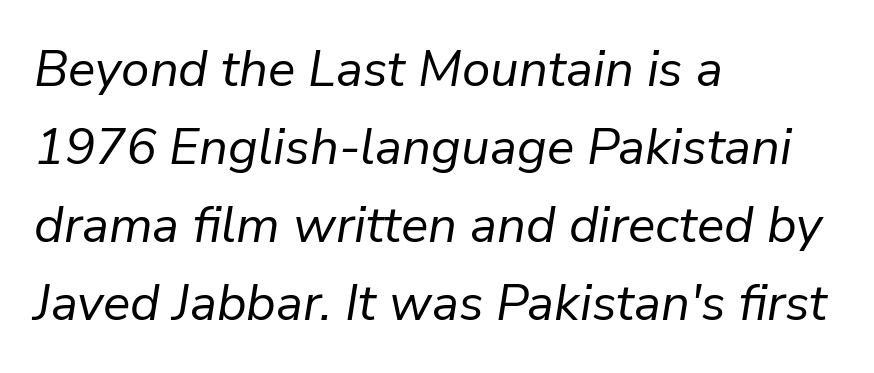
Q: Is the text bold? A: No.
Q: Is the text italic (slanted)? A: Yes, it leans right by about 9 degrees.
Q: Is the text underlined? A: No.
Q: How is the paragraph aligned? A: Left-aligned.
Q: Is the spacing between letters normal or unusually wide? A: Normal.
Q: Is the spacing between lines tight, normal or loose? A: Normal.
Q: Width (condensed, normal, or wide)? A: Normal.
Q: Stroke contrast? A: Low.
Q: x-height? A: Medium.
Q: Monospaced? A: No.
